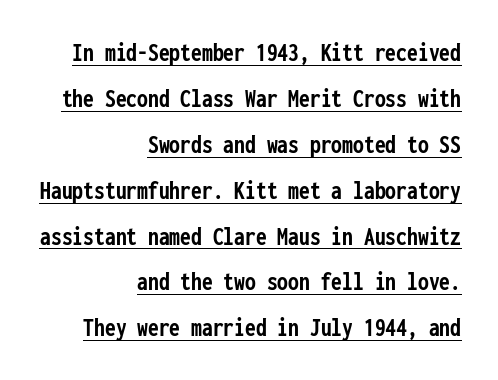
The image shows 27 px bold type, upright; set right-aligned, normal line spacing (1.7x), normal letter spacing, underlined.
